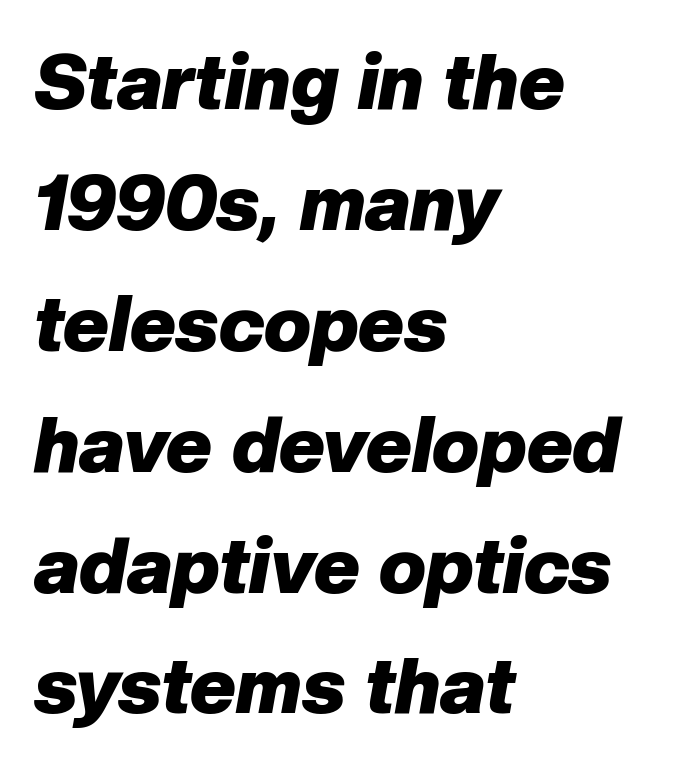
The passage shown leans; its letterforms are oblique. Is this a fixed-width face? No — the glyphs have proportional, varying widths. Caption: multi-line text, flush left, ragged right. Regarding leading, the lines here are spaced in the standard way. The horizontal fit of the characters is conventional and even. Each glyph is drawn with heavy, bold strokes.
